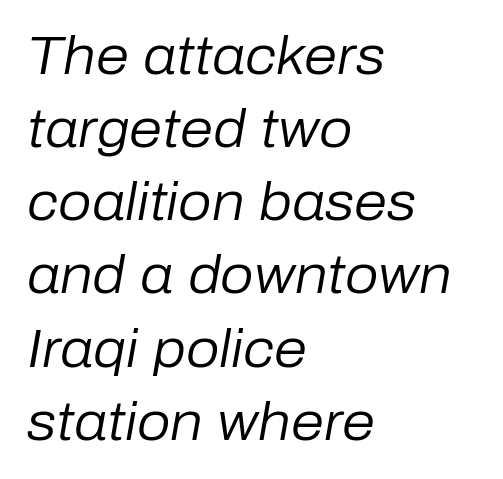
The image shows 53 px regular-weight type, italic (leaning right); set left-aligned, normal line spacing (1.38x), normal letter spacing, not underlined; low stroke contrast and a medium x-height.
